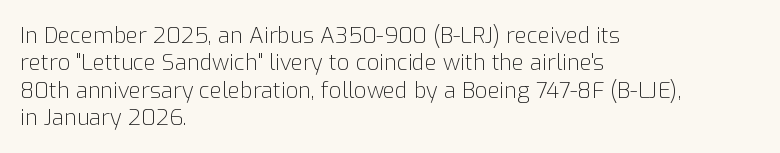
The image shows 22 px text type, upright; set left-aligned, line spacing 1.24x, normal letter spacing, not underlined.
